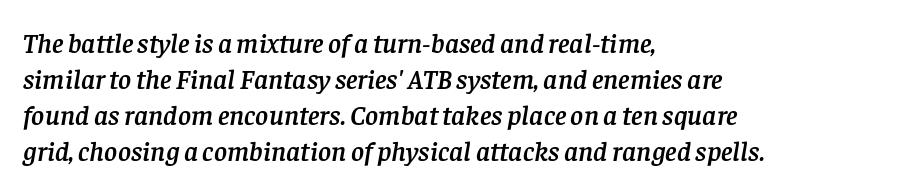
The image shows 28 px serif type, italic (leaning right); set left-aligned, normal line spacing (1.29x), normal letter spacing, not underlined; low stroke contrast and a large x-height.
